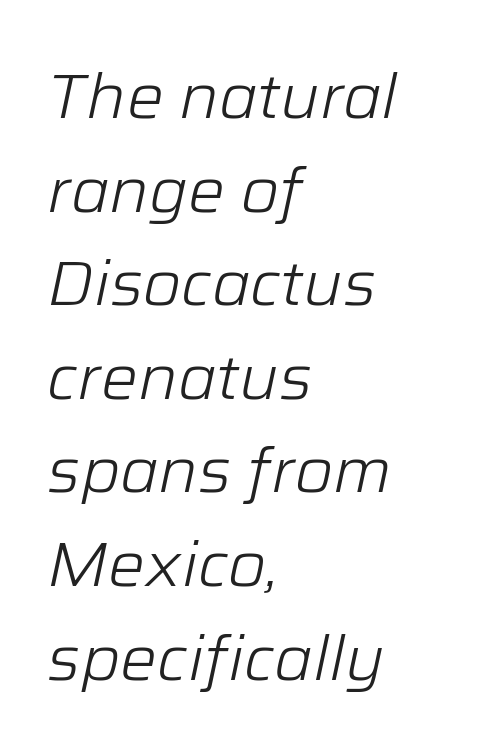
The image shows 62 px light type, italic (leaning right); set left-aligned, normal line spacing (1.51x), normal letter spacing, not underlined; low stroke contrast and a medium x-height.
